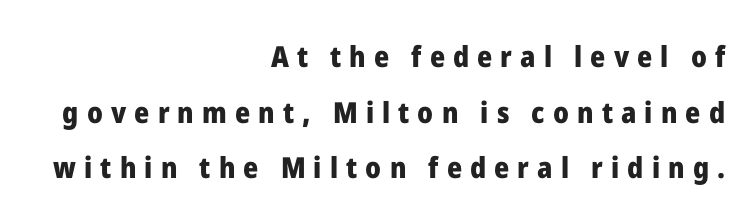
Q: Is the text bold? A: Yes.
Q: Is the text italic (slanted)? A: No, it is upright.
Q: Is the typeface a serif or a sans-serif typeface? A: Sans-serif.
Q: Is the text underlined? A: No.
Q: How is the paragraph aligned? A: Right-aligned.
Q: Is the spacing between letters normal or unusually wide? A: Unusually wide.
Q: Is the spacing between lines tight, normal or loose? A: Loose.
Q: Width (condensed, normal, or wide)? A: Normal.
Q: Stroke contrast? A: Low.
Q: x-height? A: Medium.
Q: Monospaced? A: No.
